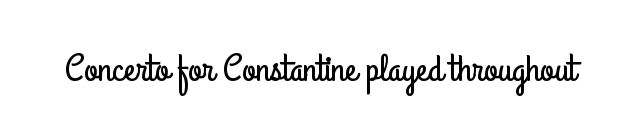
The image shows 39 px condensed sans-serif type; set normal letter spacing, not underlined; low stroke contrast and a small x-height.
